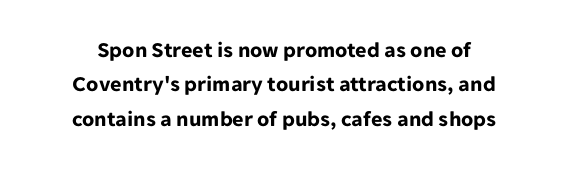
The image shows 22 px bold type, upright; set normal line spacing (1.56x), normal letter spacing, not underlined.
